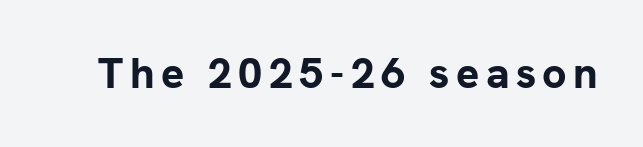
Q: Is the text bold? A: Yes.
Q: Is the text italic (slanted)? A: No, it is upright.
Q: Is the typeface a serif or a sans-serif typeface? A: Sans-serif.
Q: Is the text underlined? A: No.
Q: Width (condensed, normal, or wide)? A: Normal.
Q: Stroke contrast? A: Low.
Q: x-height? A: Medium.
Q: Monospaced? A: No.
